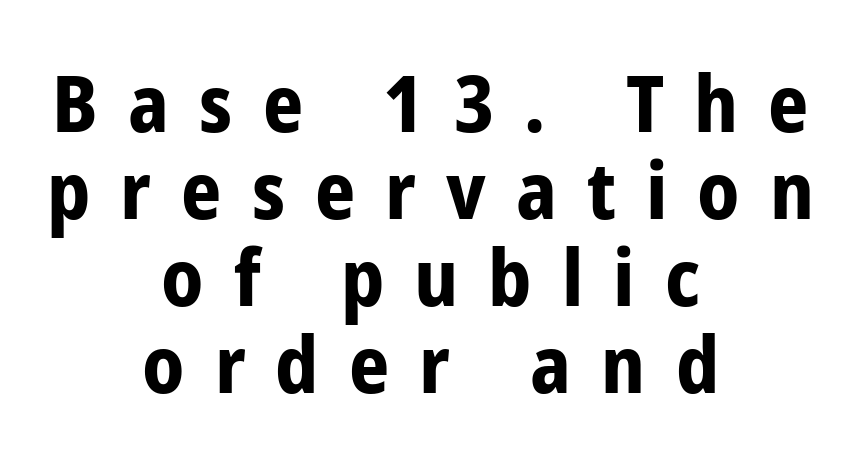
The image shows 79 px bold, condensed sans-serif type, upright; set centered, tight line spacing (1.1x), unusually wide letter spacing (+0.38 em), not underlined; low stroke contrast and a medium x-height.
